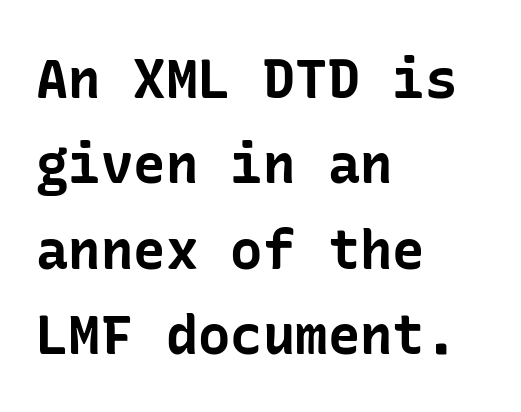
Reading down the block, your eye returns to a fixed left position each line. Nobody touched the tracking dial on this one. I'd call this a sans setting — the letters go barefoot. A typesetter would call this leading conventional body-copy spacing. The gap between lines stays unmarked. This is roman type, the default non-slanted kind.
